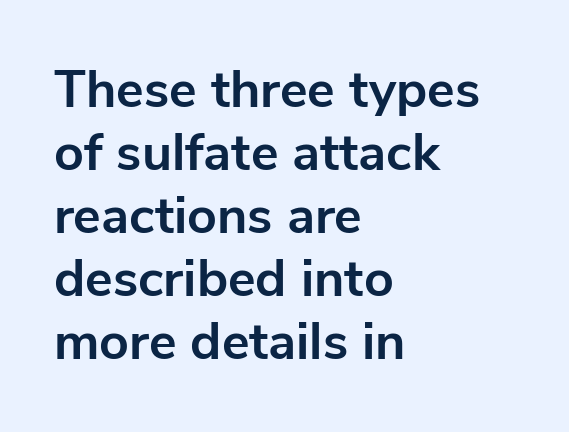
Q: Is the text bold? A: Yes.
Q: Is the text italic (slanted)? A: No, it is upright.
Q: Is the typeface a serif or a sans-serif typeface? A: Sans-serif.
Q: Is the text underlined? A: No.
Q: How is the paragraph aligned? A: Left-aligned.
Q: Is the spacing between letters normal or unusually wide? A: Normal.
Q: Width (condensed, normal, or wide)? A: Normal.
Q: Stroke contrast? A: Low.
Q: x-height? A: Medium.
Q: Monospaced? A: No.
